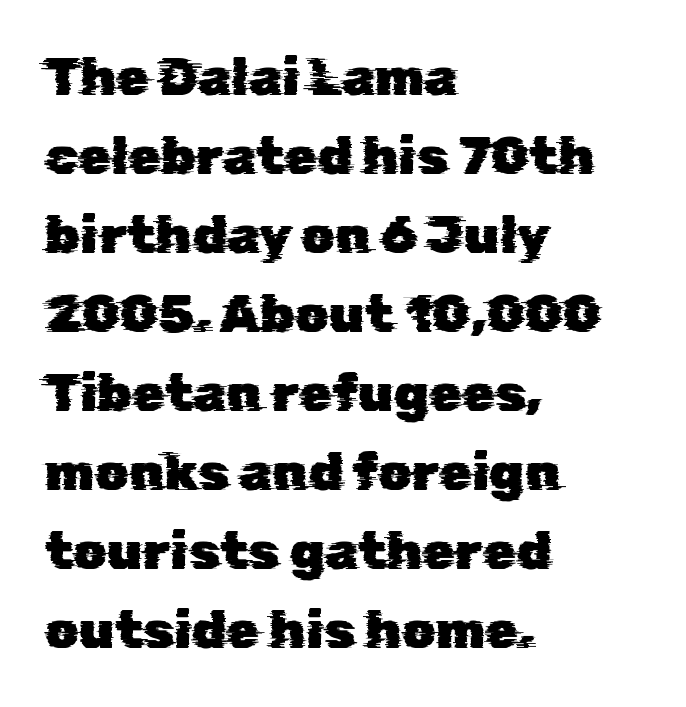
{"serif": "no", "width": "normal", "stroke_contrast": "low", "x_height": "medium", "monospaced": "no", "underline": "no", "align": "left", "line_spacing": "normal", "line_spacing_ratio": 1.49, "letter_spacing": "normal", "letter_spacing_em": 0.0, "glyph_px": 53}
